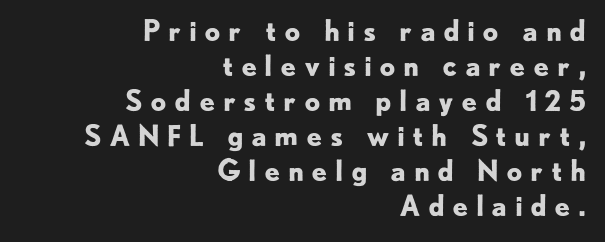
The image shows 28 px bold sans-serif type, upright; set right-aligned, normal line spacing (1.25x), unusually wide letter spacing (+0.26 em), not underlined; low stroke contrast and a small x-height.
